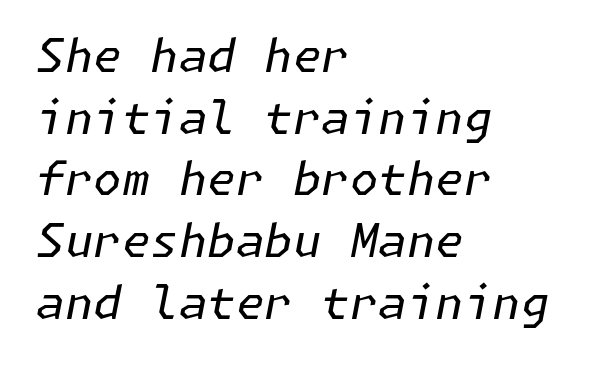
The letters sit at their default tracking, neither squeezed nor spread. Rendered with sloped, italic letterforms. Has an underline been added? It has not. In CSS terms this would be text-align: left.
